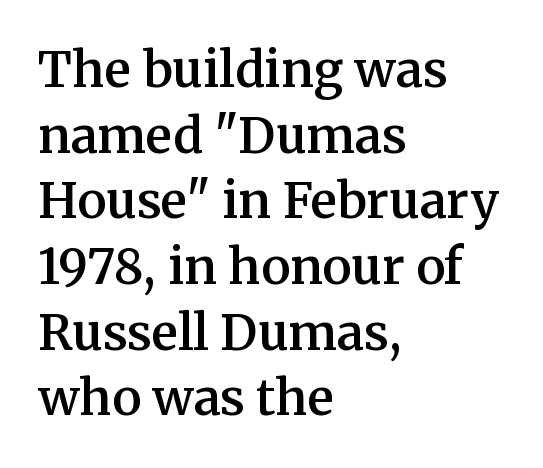
{"serif": "yes", "italic": "no", "bold": "semi", "weight": "semibold", "width": "normal", "stroke_contrast": "medium", "x_height": "medium", "monospaced": "no", "underline": "no", "align": "left", "line_spacing": "normal", "line_spacing_ratio": 1.34, "letter_spacing": "normal", "letter_spacing_em": 0.0, "glyph_px": 49}
